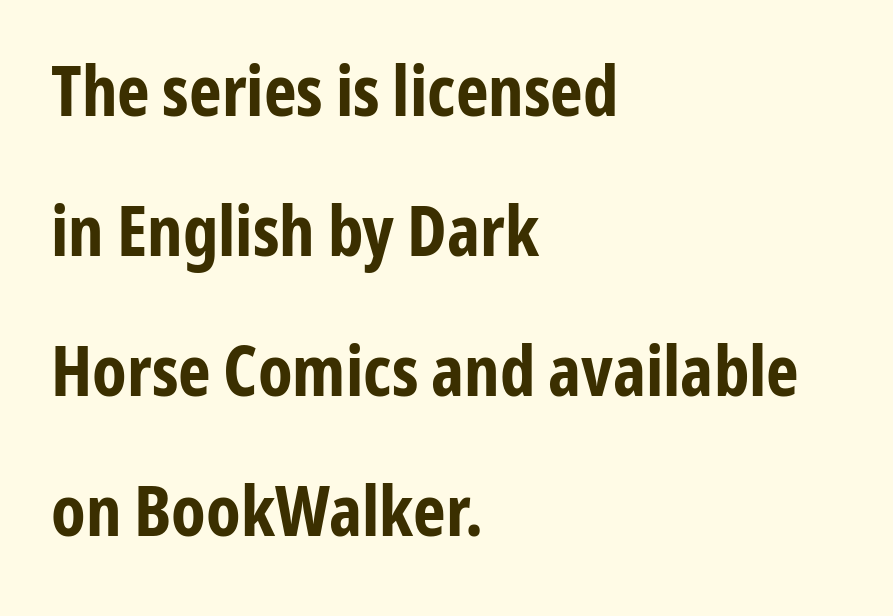
Lines of text with bare space underneath. Looks like regular typesetting: each glyph gets only the width it needs. Notice how the stems are strictly vertical — no italics here. The paragraph shown leans on its left margin.
